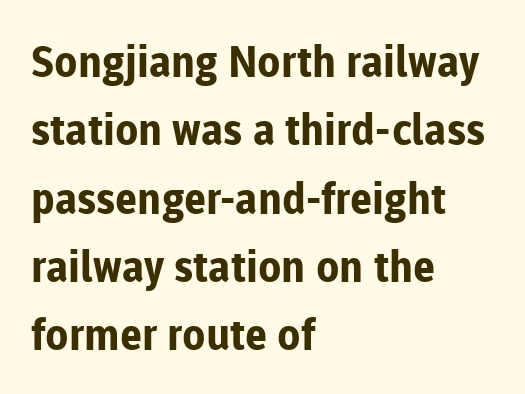
The image shows 43 px bold sans-serif type, upright; set left-aligned, normal line spacing (1.59x), normal letter spacing, not underlined; low stroke contrast and a medium x-height.
